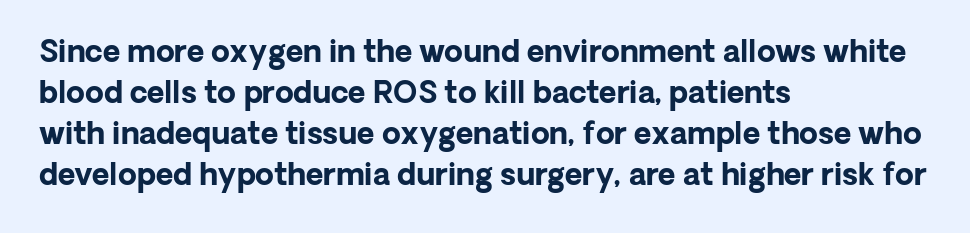
Q: Is the text bold? A: Yes.
Q: Is the text italic (slanted)? A: No, it is upright.
Q: Is the typeface a serif or a sans-serif typeface? A: Sans-serif.
Q: Is the text underlined? A: No.
Q: How is the paragraph aligned? A: Left-aligned.
Q: Is the spacing between letters normal or unusually wide? A: Normal.
Q: Is the spacing between lines tight, normal or loose? A: Normal.
Q: Width (condensed, normal, or wide)? A: Normal.
Q: Stroke contrast? A: Low.
Q: x-height? A: Medium.
Q: Monospaced? A: No.
